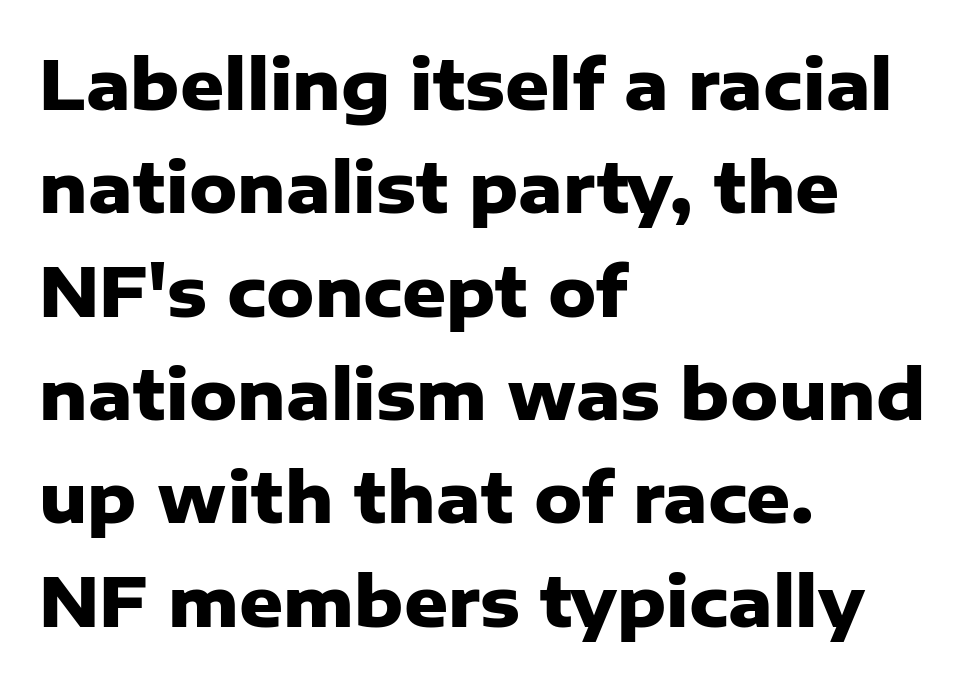
{"serif": "no", "italic": "no", "bold": "yes", "weight": "heavy", "width": "normal", "stroke_contrast": "low", "x_height": "medium", "monospaced": "no", "underline": "no", "align": "left", "line_spacing": "normal", "line_spacing_ratio": 1.52, "letter_spacing": "normal", "letter_spacing_em": 0.0, "glyph_px": 68}
